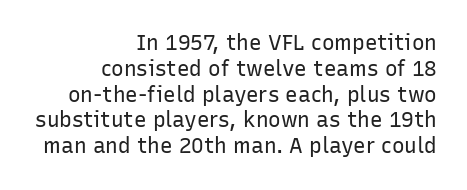
{"italic": "no", "bold": "no", "underline": "no", "align": "right", "line_spacing_ratio": 1.23, "letter_spacing": "normal", "letter_spacing_em": 0.0, "glyph_px": 21}
